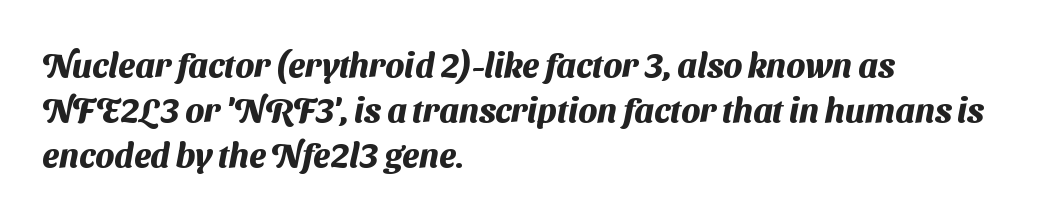
Q: Is the text bold? A: Yes.
Q: Is the typeface a serif or a sans-serif typeface? A: Sans-serif.
Q: Is the text underlined? A: No.
Q: How is the paragraph aligned? A: Left-aligned.
Q: Is the spacing between letters normal or unusually wide? A: Normal.
Q: Is the spacing between lines tight, normal or loose? A: Normal.
Q: Width (condensed, normal, or wide)? A: Normal.
Q: Stroke contrast? A: Medium.
Q: x-height? A: Medium.
Q: Monospaced? A: No.
